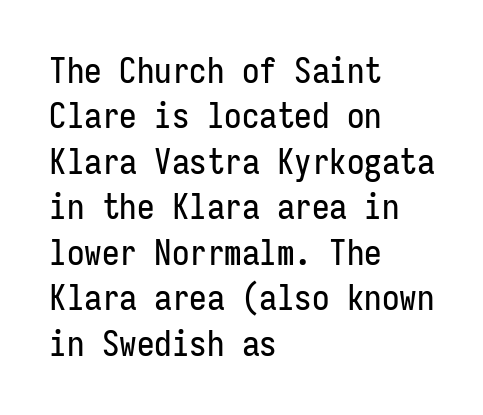
The image shows 35 px condensed sans-serif type, upright, monospaced; set left-aligned, normal line spacing (1.3x), normal letter spacing, not underlined; low stroke contrast and a medium x-height.
